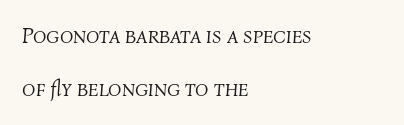
{"italic": "yes", "lean": "right", "slant_degrees": 4, "bold": "no", "underline": "no", "align": "left", "line_spacing": "loose", "line_spacing_ratio": 2.42, "letter_spacing": "normal", "letter_spacing_em": 0.0, "glyph_px": 22}
